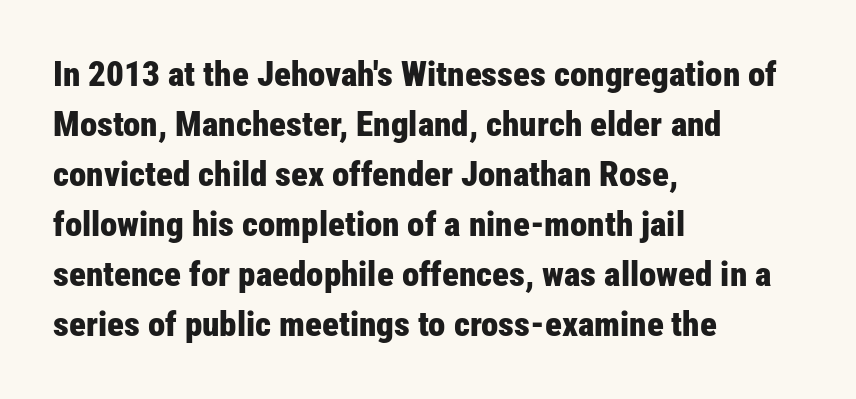
Honestly, the letter spacing is just normal — you wouldn't notice it. Quick note: underline off. This is the regular roman posture of the typeface. Notice how the passage keeps a crisp vertical edge on the left only. These lines are rendered in a variable-pitch font. The leading is moderate, giving the passage an even texture.
